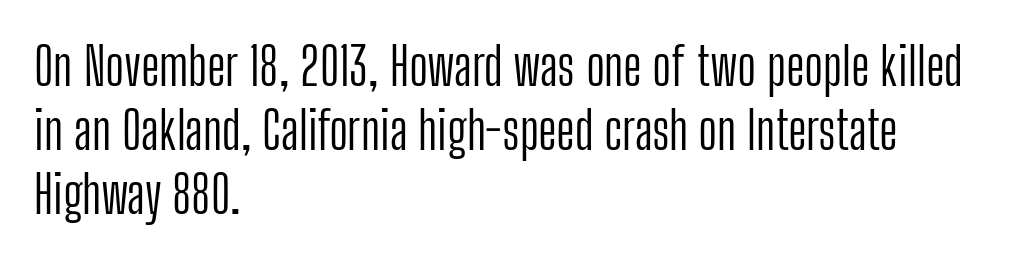
Q: Is the text bold? A: No.
Q: Is the text italic (slanted)? A: No, it is upright.
Q: Is the typeface a serif or a sans-serif typeface? A: Sans-serif.
Q: Is the text underlined? A: No.
Q: How is the paragraph aligned? A: Left-aligned.
Q: Is the spacing between letters normal or unusually wide? A: Normal.
Q: Width (condensed, normal, or wide)? A: Condensed.
Q: Stroke contrast? A: Low.
Q: x-height? A: Medium.
Q: Monospaced? A: No.
